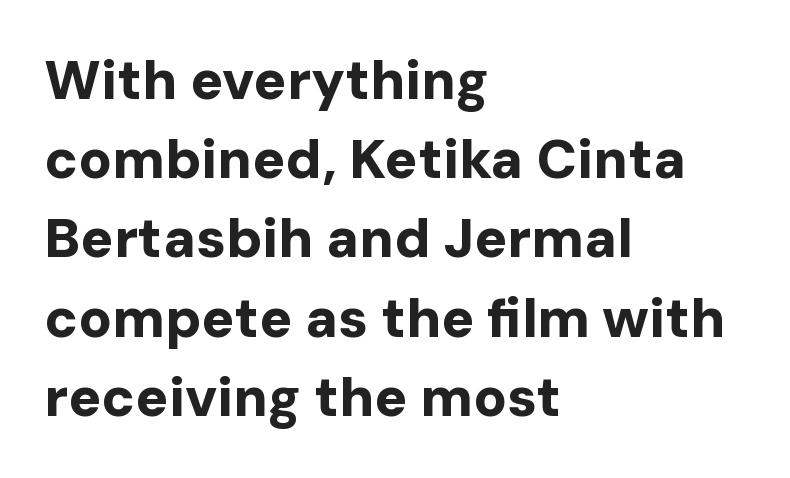
Summary of weight: heavy, a full bold. Honestly, the letter spacing is just normal — you wouldn't notice it. Has an underline been added? It has not. Casual observation: everything's shoved over to the left. A typesetter would call this proportional, since set widths differ per character.
